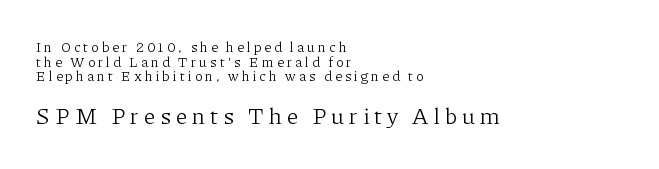
All the whitespace from short lines collects on the right. The passage shown stacks its lines with hardly any gap. The passage shown is not bold in any degree. Characters follow at a spacing far wider than the type designer built in. Type without underlining. Size hierarchy here favors the trailing block over the leading one.
